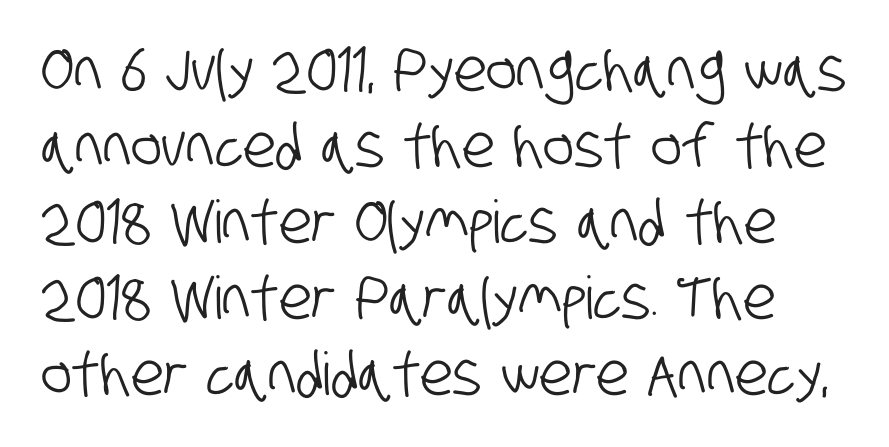
{"serif": "no", "width": "condensed", "stroke_contrast": "low", "x_height": "large", "monospaced": "no", "underline": "no", "line_spacing": "normal", "line_spacing_ratio": 1.29, "letter_spacing": "normal", "letter_spacing_em": 0.0, "glyph_px": 59}
